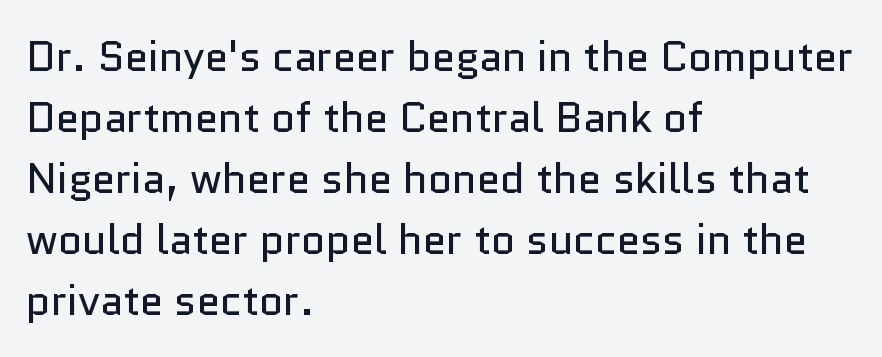
The image shows 42 px regular-weight sans-serif type, upright; set left-aligned, normal line spacing (1.45x), normal letter spacing, not underlined; low stroke contrast and a medium x-height.
